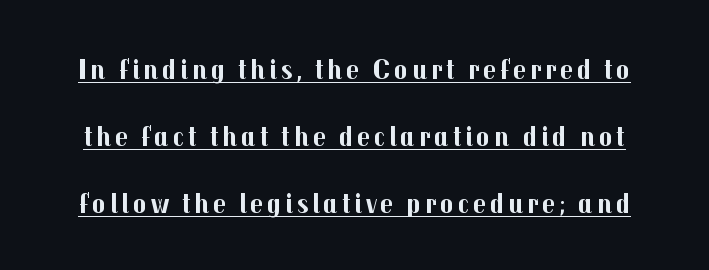
The image shows 29 px bold sans-serif type, upright; set loose line spacing (2.31x), underlined; medium stroke contrast and a medium x-height.
